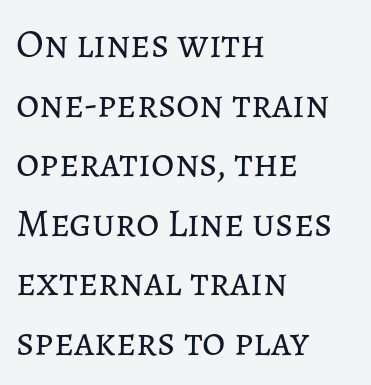
Q: Is the text bold? A: No.
Q: Is the text italic (slanted)? A: No, it is upright.
Q: Is the text underlined? A: No.
Q: How is the paragraph aligned? A: Left-aligned.
Q: Is the spacing between letters normal or unusually wide? A: Normal.
Q: Is the spacing between lines tight, normal or loose? A: Normal.
Q: Width (condensed, normal, or wide)? A: Normal.
Q: Stroke contrast? A: Low.
Q: x-height? A: Medium.
Q: Monospaced? A: No.
